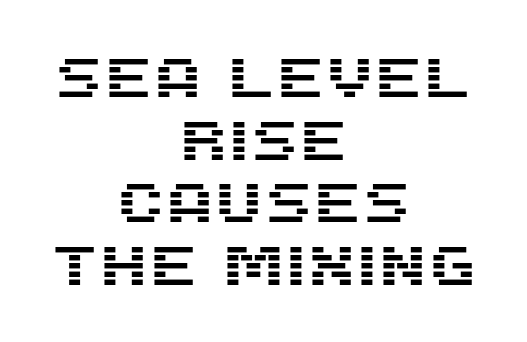
The foot of each line stays bare and open. Compared with typical paragraphs, the rows here are closer together. Designer's note — italics off, roman on. Between one letter and the next there's only the usual sliver of space. These lines are composed in type without serifs. Where is the straight margin? There isn't one; the lines are centered.
